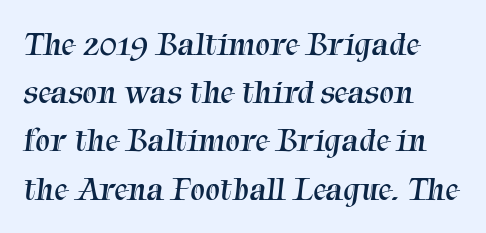
The image shows 33 px regular-weight serif type; set left-aligned, normal line spacing (1.46x), normal letter spacing, not underlined; medium stroke contrast and a medium x-height.
